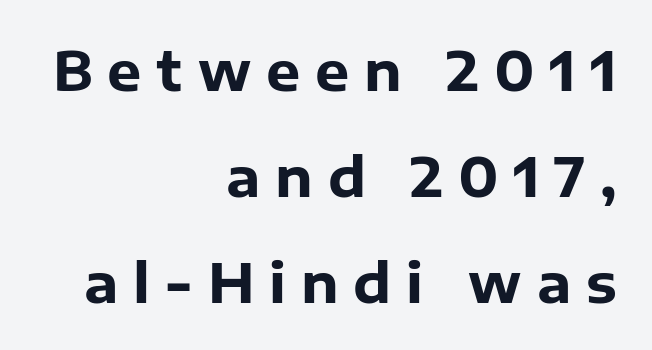
Q: Is the text bold? A: Yes.
Q: Is the text italic (slanted)? A: No, it is upright.
Q: Is the typeface a serif or a sans-serif typeface? A: Sans-serif.
Q: Is the text underlined? A: No.
Q: How is the paragraph aligned? A: Right-aligned.
Q: Is the spacing between letters normal or unusually wide? A: Unusually wide.
Q: Is the spacing between lines tight, normal or loose? A: Loose.
Q: Width (condensed, normal, or wide)? A: Normal.
Q: Stroke contrast? A: Low.
Q: x-height? A: Medium.
Q: Monospaced? A: No.
